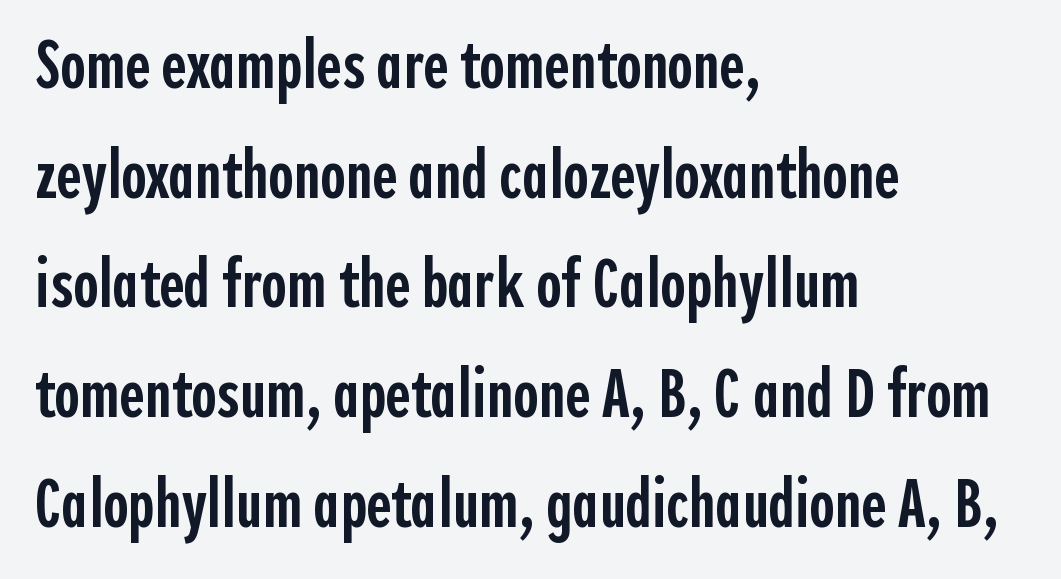
The image shows 69 px semibold, condensed sans-serif type, upright; set left-aligned, normal line spacing (1.59x), normal letter spacing, not underlined; a medium x-height.
